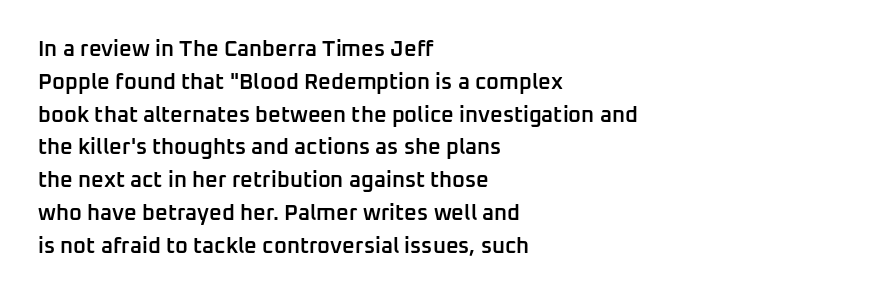
Q: Is the text bold? A: Semi-bold.
Q: Is the text italic (slanted)? A: No, it is upright.
Q: Is the text underlined? A: No.
Q: How is the paragraph aligned? A: Left-aligned.
Q: Is the spacing between letters normal or unusually wide? A: Normal.
Q: Is the spacing between lines tight, normal or loose? A: Normal.
